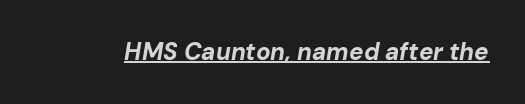
The image shows 24 px bold type, italic (leaning right); set normal letter spacing, underlined.
